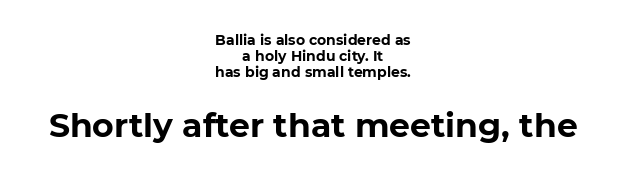
The image shows 33 px bold sans-serif type, upright; set centered, tight line spacing (1.14x), normal letter spacing, not underlined; the second (bottom) block is 2.36x larger; low stroke contrast and a medium x-height.
